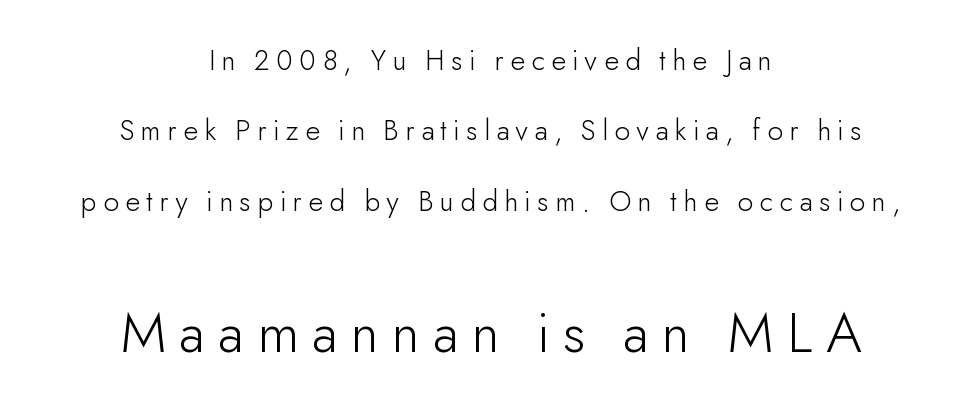
Q: Is the text bold? A: No.
Q: Is the text italic (slanted)? A: No, it is upright.
Q: Is the typeface a serif or a sans-serif typeface? A: Sans-serif.
Q: Is the text underlined? A: No.
Q: How is the paragraph aligned? A: Centered.
Q: Is the spacing between letters normal or unusually wide? A: Unusually wide.
Q: Is the spacing between lines tight, normal or loose? A: Loose.
Q: Which block of text is set in a larger size, the first (top) or the second (bottom)? A: The second (bottom) one.
Q: Width (condensed, normal, or wide)? A: Normal.
Q: Stroke contrast? A: Low.
Q: x-height? A: Small.
Q: Monospaced? A: No.
